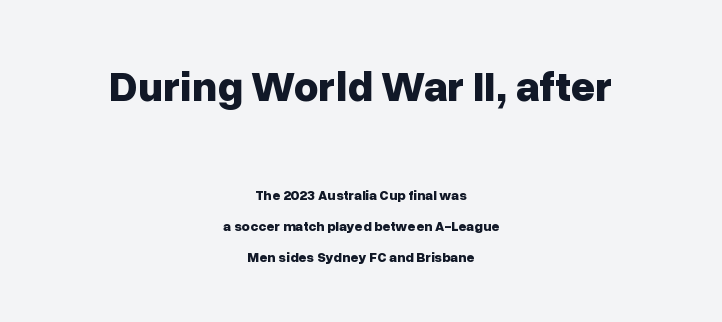
{"serif": "no", "italic": "no", "bold": "yes", "weight": "bold", "width": "normal", "stroke_contrast": "low", "x_height": "medium", "monospaced": "no", "underline": "no", "align": "center", "line_spacing": "loose", "line_spacing_ratio": 2.22, "letter_spacing": "normal", "letter_spacing_em": 0.0, "larger_block": "first", "size_ratio": 3.07, "glyph_px": 43}
